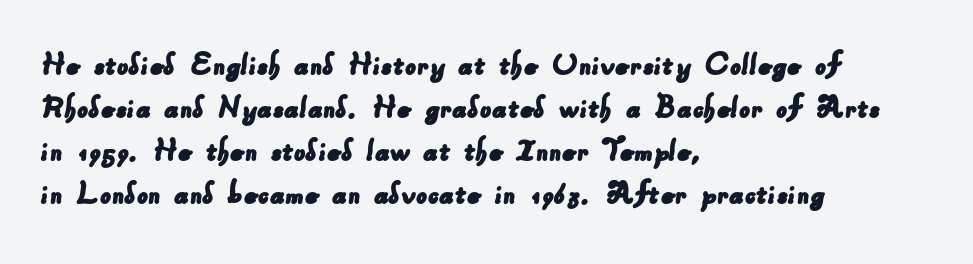
The image shows 35 px sans-serif type; set left-aligned, line spacing 1.23x, normal letter spacing, not underlined; low stroke contrast and a small x-height.
